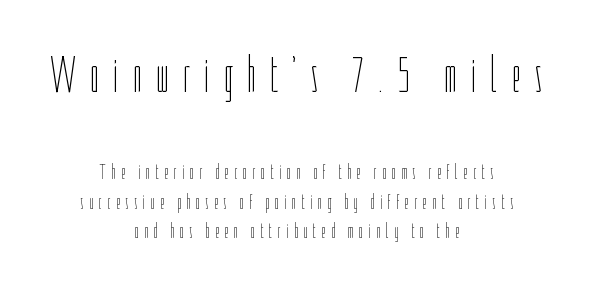
The image shows 52 px thin, condensed type, upright; set centered, normal line spacing (1.41x), unusually wide letter spacing (+0.25 em), not underlined; the first (top) block is 2.48x larger; low stroke contrast and a medium x-height.
